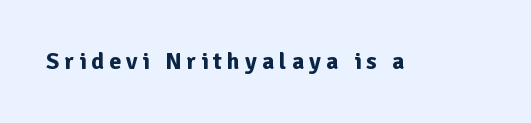
Q: Is the text bold? A: Yes.
Q: Is the text italic (slanted)? A: No, it is upright.
Q: Is the text underlined? A: No.
Q: Is the spacing between letters normal or unusually wide? A: Unusually wide.
